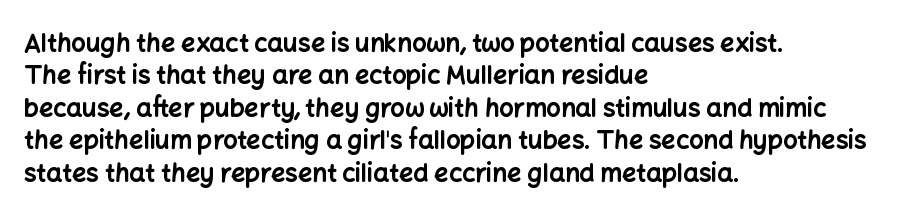
{"italic": "no", "bold": "yes", "underline": "no", "align": "left", "line_spacing": "normal", "line_spacing_ratio": 1.3, "letter_spacing": "normal", "letter_spacing_em": 0.0, "glyph_px": 25}
